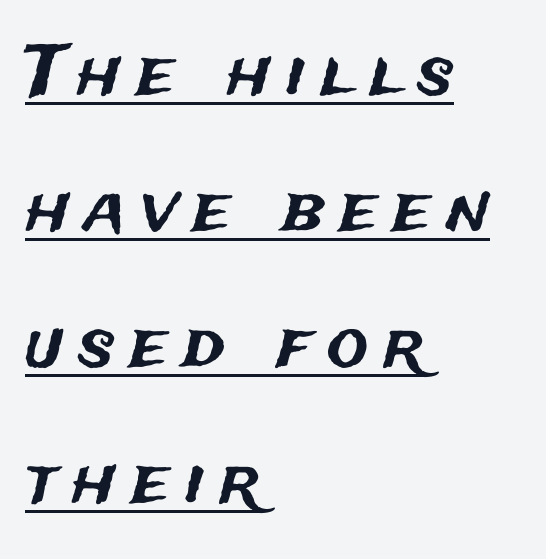
{"serif": "no", "width": "normal", "stroke_contrast": "medium", "x_height": "medium", "monospaced": "no", "underline": "yes", "align": "left", "line_spacing": "loose", "line_spacing_ratio": 1.97, "letter_spacing": "wide", "letter_spacing_em": 0.22, "glyph_px": 69}
